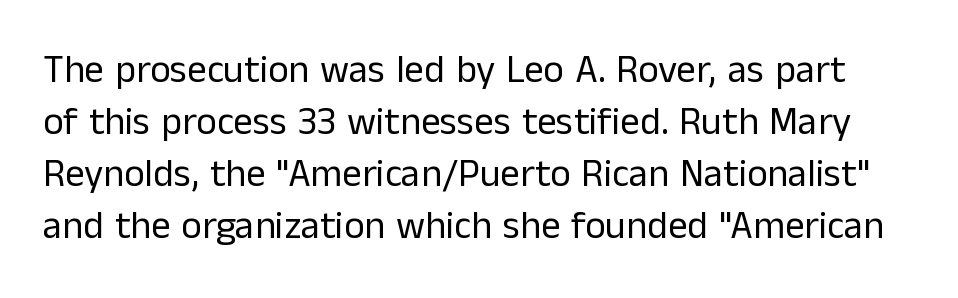
The face used here is proportionally spaced, like ordinary book or web type. These glyphs show unthickened strokes, regular width or finer. Glyph-to-glyph distance matches everyday printed text. The specimen reads as upright at a glance. No feet cap the strokes, marking this as sans-serif type.
